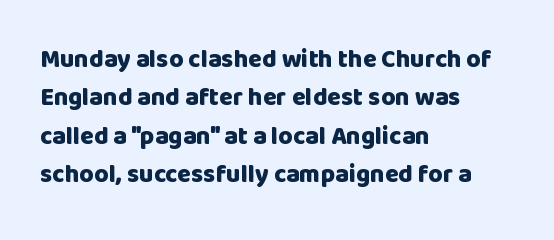
Here the glyphs are tracked normally, forming tight word shapes. Does the weight exceed regular? Yes, all the way to bold. The text block is weighted toward the left margin, trailing off unevenly rightward. Style check: upright. Notice how descenders clear the ascenders below comfortably — that's standard leading. Glance below the letters and you will spot only blank space.
